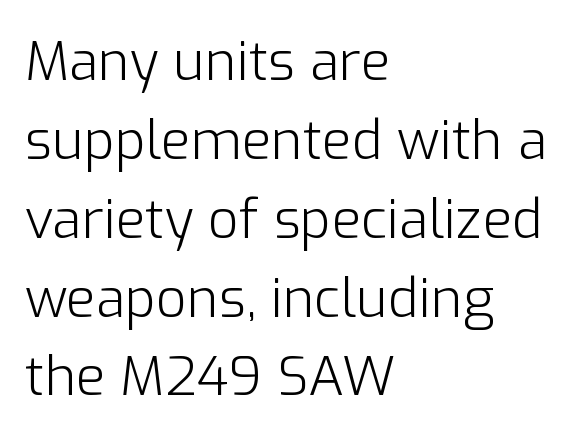
Q: Is the text bold? A: No.
Q: Is the text italic (slanted)? A: No, it is upright.
Q: Is the typeface a serif or a sans-serif typeface? A: Sans-serif.
Q: Is the text underlined? A: No.
Q: How is the paragraph aligned? A: Left-aligned.
Q: Is the spacing between letters normal or unusually wide? A: Normal.
Q: Is the spacing between lines tight, normal or loose? A: Normal.
Q: Width (condensed, normal, or wide)? A: Normal.
Q: Stroke contrast? A: Low.
Q: x-height? A: Medium.
Q: Monospaced? A: No.
